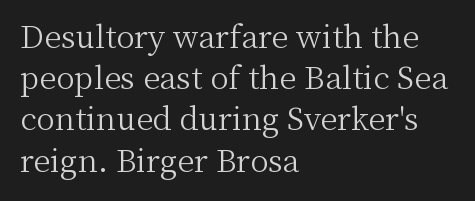
Q: Is the text bold? A: No.
Q: Is the text italic (slanted)? A: No, it is upright.
Q: Is the typeface a serif or a sans-serif typeface? A: Serif.
Q: Is the text underlined? A: No.
Q: How is the paragraph aligned? A: Left-aligned.
Q: Is the spacing between letters normal or unusually wide? A: Normal.
Q: Is the spacing between lines tight, normal or loose? A: Normal.
Q: Width (condensed, normal, or wide)? A: Normal.
Q: Stroke contrast? A: Medium.
Q: x-height? A: Medium.
Q: Monospaced? A: No.
